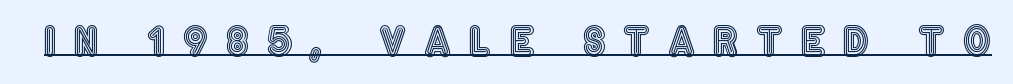
Q: Is the text italic (slanted)? A: No, it is upright.
Q: Is the text underlined? A: Yes.
Q: Is the spacing between letters normal or unusually wide? A: Unusually wide.
Q: Width (condensed, normal, or wide)? A: Condensed.
Q: x-height? A: Large.
Q: Monospaced? A: No.
